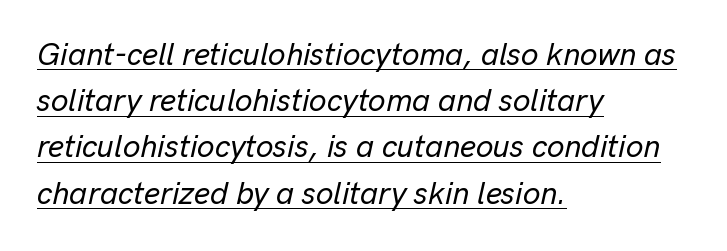
Q: Is the text italic (slanted)? A: Yes, it leans right by about 13 degrees.
Q: Is the text underlined? A: Yes.
Q: How is the paragraph aligned? A: Left-aligned.
Q: Is the spacing between letters normal or unusually wide? A: Normal.
Q: Is the spacing between lines tight, normal or loose? A: Normal.
Q: Width (condensed, normal, or wide)? A: Normal.
Q: Stroke contrast? A: Low.
Q: x-height? A: Medium.
Q: Monospaced? A: No.
